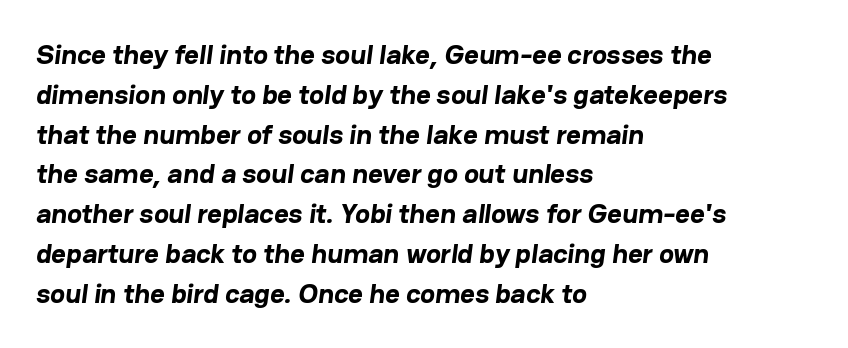
Q: Is the text bold? A: Yes.
Q: Is the typeface a serif or a sans-serif typeface? A: Sans-serif.
Q: Is the text underlined? A: No.
Q: How is the paragraph aligned? A: Left-aligned.
Q: Is the spacing between letters normal or unusually wide? A: Normal.
Q: Is the spacing between lines tight, normal or loose? A: Normal.
Q: Width (condensed, normal, or wide)? A: Normal.
Q: Stroke contrast? A: Low.
Q: x-height? A: Medium.
Q: Monospaced? A: No.
